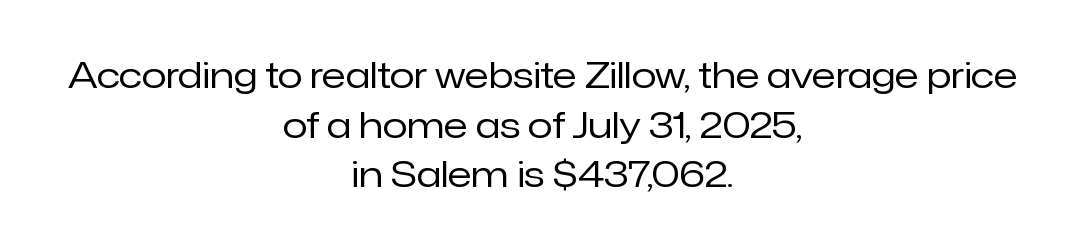
{"serif": "no", "italic": "no", "bold": "no", "weight": "regular", "width": "normal", "stroke_contrast": "low", "x_height": "medium", "monospaced": "no", "underline": "no", "align": "center", "line_spacing": "normal", "line_spacing_ratio": 1.38, "letter_spacing": "normal", "letter_spacing_em": 0.0, "glyph_px": 36}
